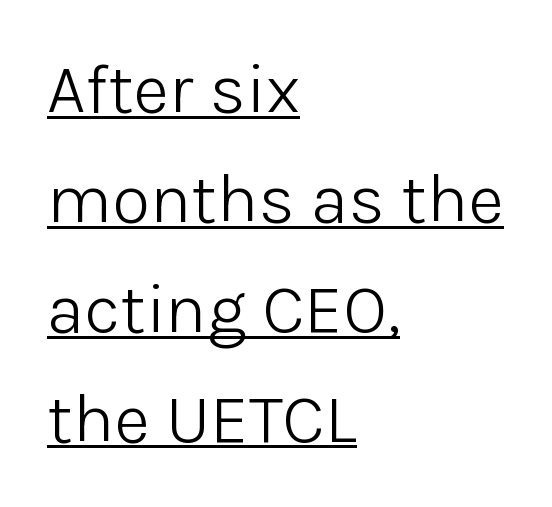
Q: Is the text bold? A: No.
Q: Is the text italic (slanted)? A: No, it is upright.
Q: Is the typeface a serif or a sans-serif typeface? A: Sans-serif.
Q: Is the text underlined? A: Yes.
Q: How is the paragraph aligned? A: Left-aligned.
Q: Is the spacing between letters normal or unusually wide? A: Normal.
Q: Is the spacing between lines tight, normal or loose? A: Normal.
Q: Width (condensed, normal, or wide)? A: Normal.
Q: Stroke contrast? A: Low.
Q: x-height? A: Medium.
Q: Monospaced? A: No.
